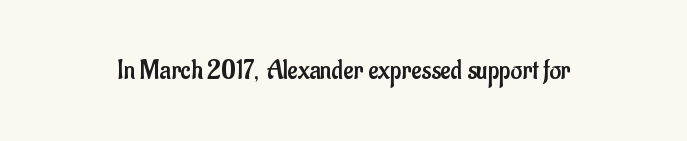
{"serif": "no", "italic": "no", "bold": "no", "weight": "regular", "width": "condensed", "stroke_contrast": "low", "x_height": "small", "monospaced": "no", "underline": "no", "letter_spacing": "normal", "letter_spacing_em": 0.0, "glyph_px": 28}
